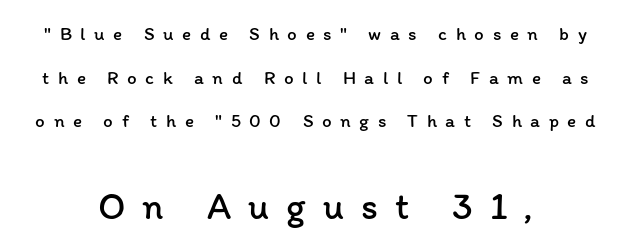
The image shows 38 px regular-weight type, upright; set centered, loose line spacing (2.29x), unusually wide letter spacing (+0.45 em), not underlined; the second (bottom) block is 2.0x larger; low stroke contrast and a medium x-height.
